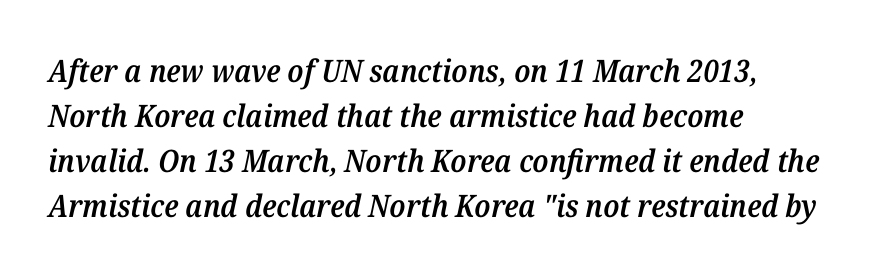
The image shows 31 px semibold serif type, italic (leaning right); set left-aligned, normal line spacing (1.45x), normal letter spacing, not underlined; medium stroke contrast and a medium x-height.
